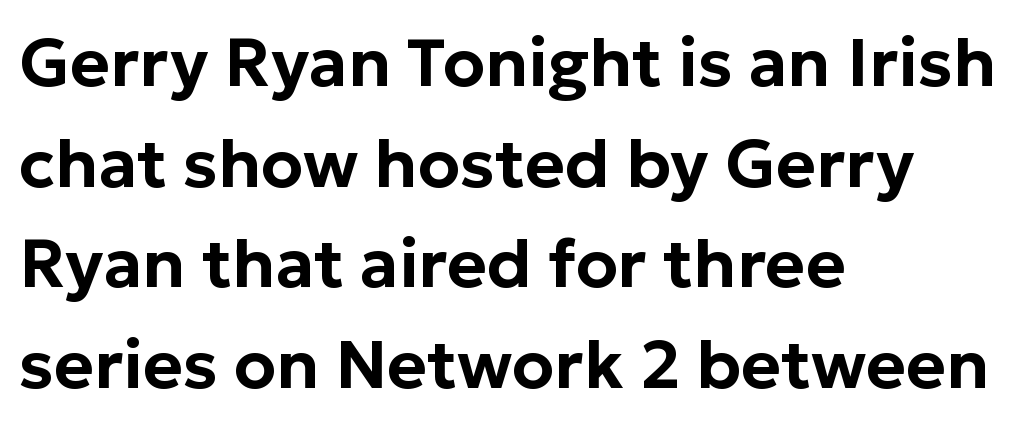
{"serif": "no", "italic": "no", "width": "normal", "stroke_contrast": "low", "x_height": "medium", "monospaced": "no", "underline": "no", "align": "left", "line_spacing": "normal", "line_spacing_ratio": 1.48, "letter_spacing": "normal", "letter_spacing_em": 0.0, "glyph_px": 68}
